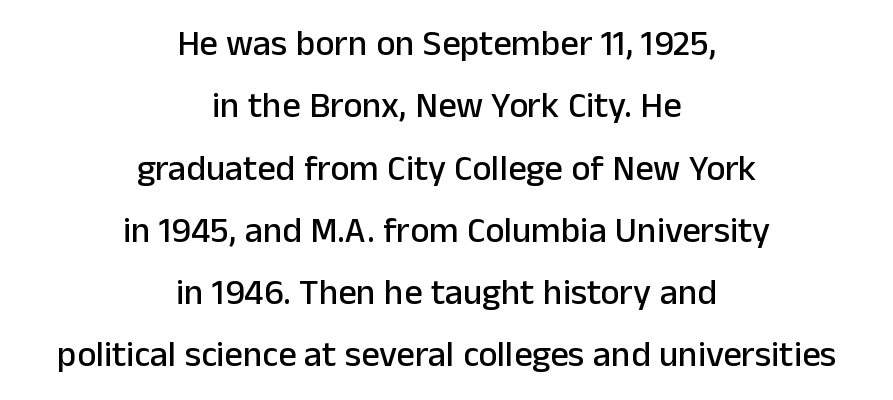
The image shows 36 px sans-serif type, upright; set centered, line spacing 1.73x, normal letter spacing, not underlined; low stroke contrast and a medium x-height.
